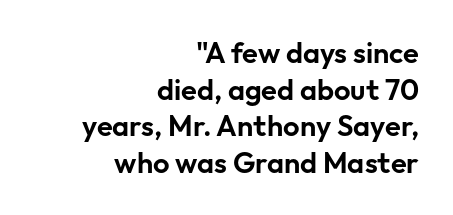
{"serif": "no", "italic": "no", "width": "normal", "stroke_contrast": "low", "x_height": "medium", "monospaced": "no", "underline": "no", "align": "right", "line_spacing": "normal", "line_spacing_ratio": 1.26, "letter_spacing": "normal", "letter_spacing_em": 0.0, "glyph_px": 29}
